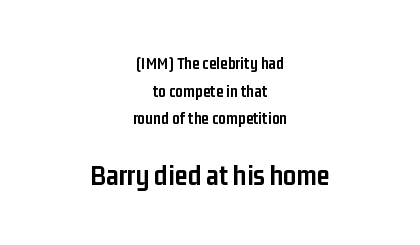
Q: Is the text bold? A: Yes.
Q: Is the text italic (slanted)? A: No, it is upright.
Q: Is the typeface a serif or a sans-serif typeface? A: Sans-serif.
Q: Is the text underlined? A: No.
Q: How is the paragraph aligned? A: Centered.
Q: Is the spacing between letters normal or unusually wide? A: Normal.
Q: Is the spacing between lines tight, normal or loose? A: Normal.
Q: Which block of text is set in a larger size, the first (top) or the second (bottom)? A: The second (bottom) one.
Q: Width (condensed, normal, or wide)? A: Condensed.
Q: Stroke contrast? A: Low.
Q: x-height? A: Medium.
Q: Monospaced? A: No.
